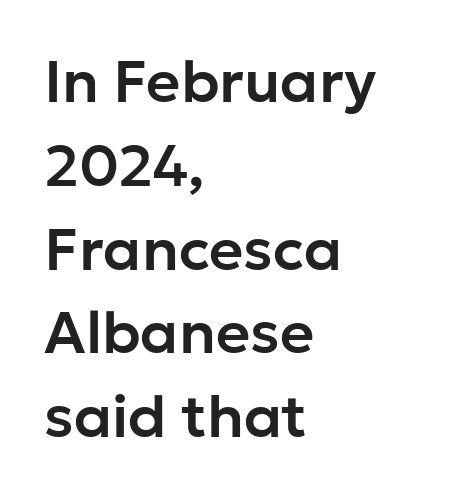
{"serif": "no", "italic": "no", "width": "normal", "stroke_contrast": "low", "x_height": "medium", "monospaced": "no", "underline": "no", "align": "left", "line_spacing": "normal", "line_spacing_ratio": 1.42, "letter_spacing": "normal", "letter_spacing_em": 0.0, "glyph_px": 59}
